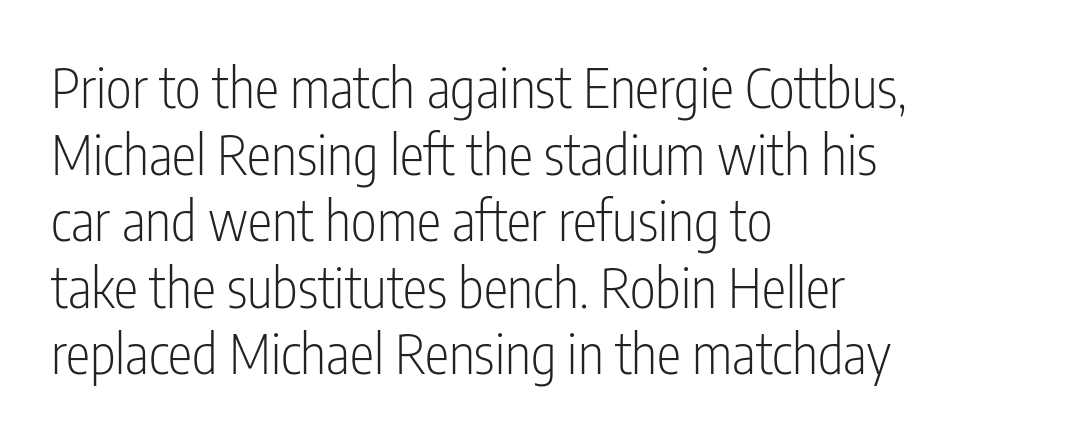
{"serif": "no", "italic": "no", "bold": "no", "weight": "light", "width": "condensed", "stroke_contrast": "low", "x_height": "medium", "monospaced": "no", "underline": "no", "align": "left", "line_spacing_ratio": 1.21, "letter_spacing": "normal", "letter_spacing_em": 0.0, "glyph_px": 55}
